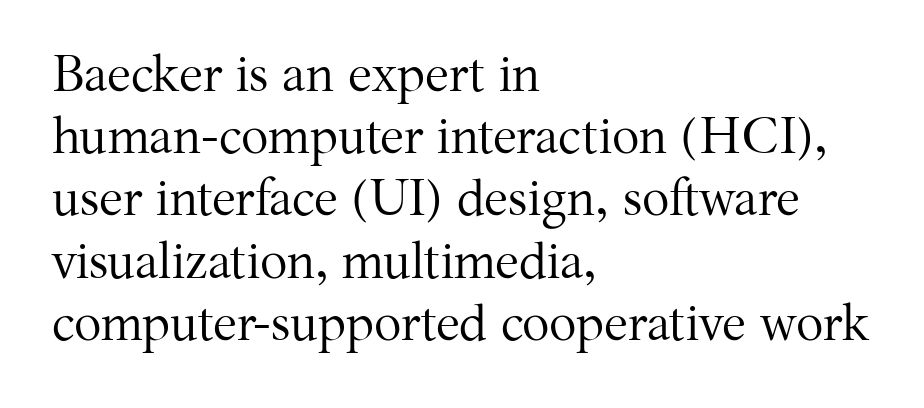
The image shows 51 px regular-weight serif type, upright; set left-aligned, line spacing 1.22x, normal letter spacing, not underlined; medium stroke contrast and a medium x-height.
